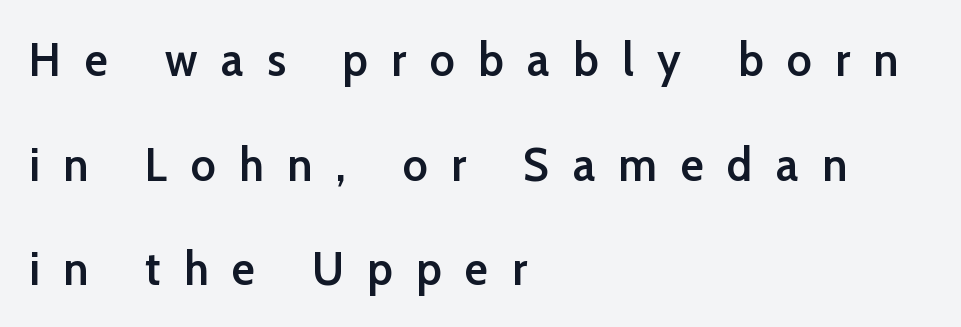
{"serif": "no", "italic": "no", "bold": "semi", "weight": "semibold", "width": "normal", "stroke_contrast": "low", "x_height": "medium", "monospaced": "no", "underline": "no", "align": "left", "line_spacing": "loose", "line_spacing_ratio": 2.18, "letter_spacing": "wide", "letter_spacing_em": 0.49, "glyph_px": 48}
